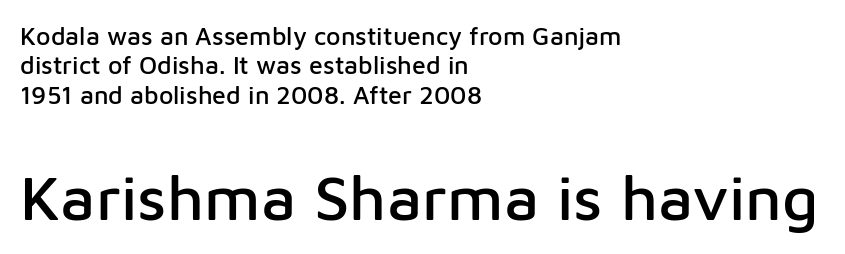
Does the lettering tilt? It doesn't — this is upright. Is this a sans? Yes — the strokes have no serifs. The passage shown is typed in a proportional face where columns would drift. No extra tracking has been applied to these lines. This layout puts the modest block above and the oversized block below.
